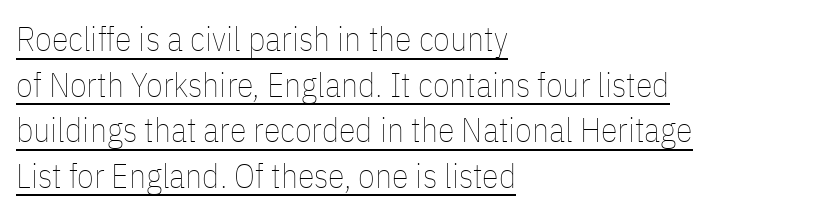
The font is comparable to plain body text, perhaps lighter. When letters stand straight like this, we call the style roman or upright. In terms of leading, this rendering sits right in the middle. Layout note: lines flush left.
